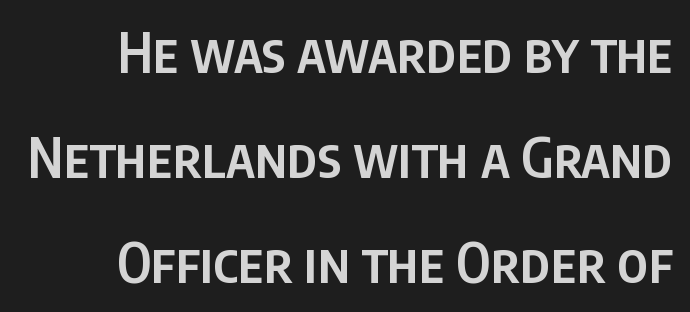
{"serif": "no", "italic": "no", "bold": "semi", "weight": "semibold", "width": "condensed", "stroke_contrast": "low", "x_height": "large", "monospaced": "no", "underline": "no", "align": "right", "line_spacing": "loose", "line_spacing_ratio": 1.94, "letter_spacing": "normal", "letter_spacing_em": 0.0, "glyph_px": 54}
